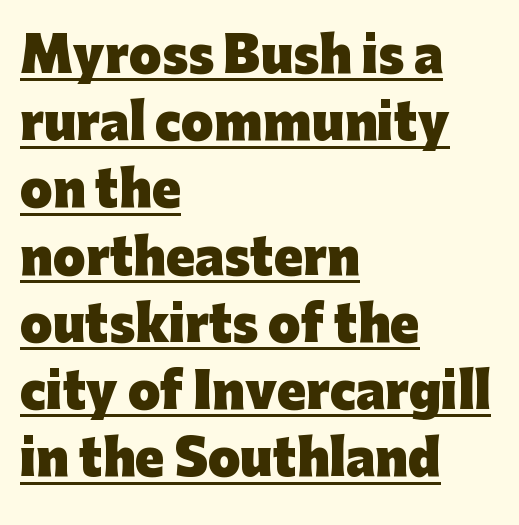
{"serif": "no", "italic": "no", "bold": "yes", "weight": "heavy", "width": "normal", "stroke_contrast": "low", "x_height": "medium", "monospaced": "no", "underline": "yes", "align": "left", "line_spacing": "normal", "line_spacing_ratio": 1.43, "letter_spacing": "normal", "letter_spacing_em": 0.0, "glyph_px": 47}
